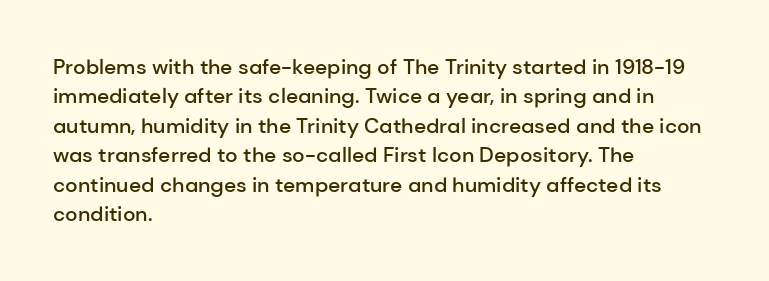
{"italic": "no", "bold": "semi", "underline": "no", "align": "left", "line_spacing": "normal", "line_spacing_ratio": 1.4, "letter_spacing": "normal", "letter_spacing_em": 0.0, "glyph_px": 21}
